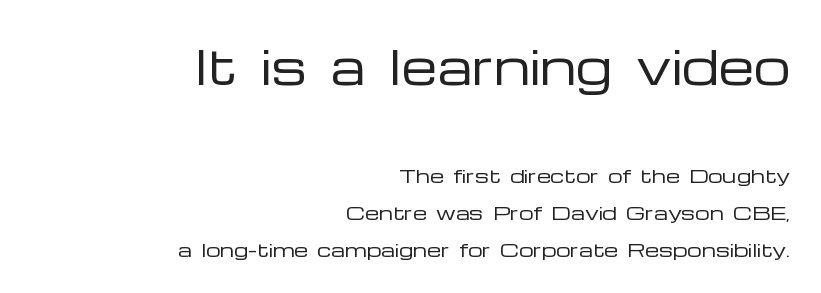
{"serif": "no", "italic": "no", "bold": "no", "weight": "regular", "width": "wide", "stroke_contrast": "low", "x_height": "medium", "monospaced": "no", "underline": "no", "align": "right", "line_spacing": "loose", "line_spacing_ratio": 2.05, "letter_spacing": "normal", "letter_spacing_em": 0.0, "larger_block": "first", "size_ratio": 2.56, "glyph_px": 46}
